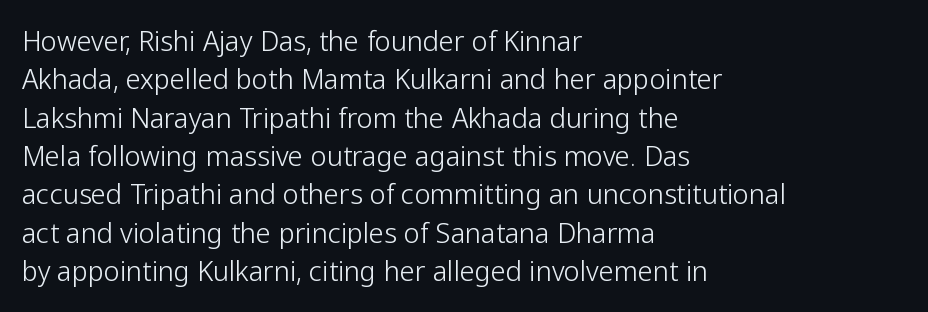
The image shows 27 px text type, upright; set left-aligned, normal line spacing (1.42x), normal letter spacing, not underlined.
